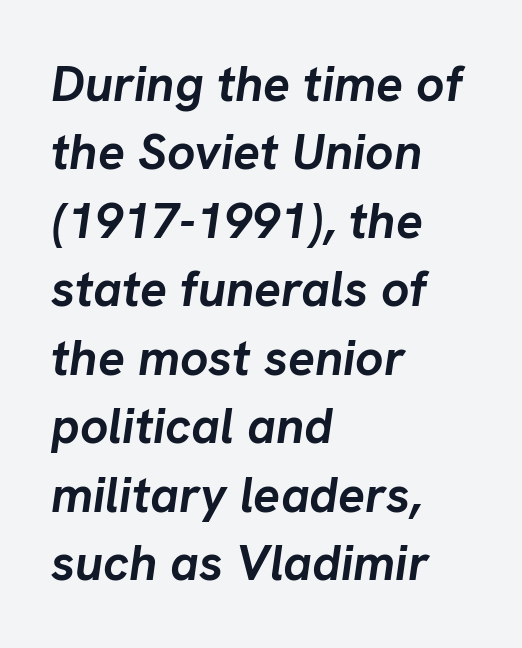
The image shows 50 px semibold type, italic (leaning right); set left-aligned, normal line spacing (1.37x), normal letter spacing, not underlined; low stroke contrast and a medium x-height.
